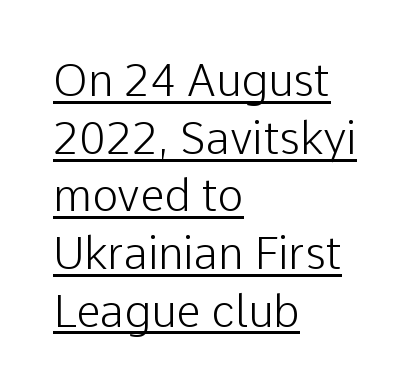
Q: Is the text bold? A: No.
Q: Is the text italic (slanted)? A: No, it is upright.
Q: Is the typeface a serif or a sans-serif typeface? A: Sans-serif.
Q: Is the text underlined? A: Yes.
Q: How is the paragraph aligned? A: Left-aligned.
Q: Is the spacing between letters normal or unusually wide? A: Normal.
Q: Is the spacing between lines tight, normal or loose? A: Normal.
Q: Width (condensed, normal, or wide)? A: Normal.
Q: Stroke contrast? A: Low.
Q: x-height? A: Medium.
Q: Monospaced? A: No.
